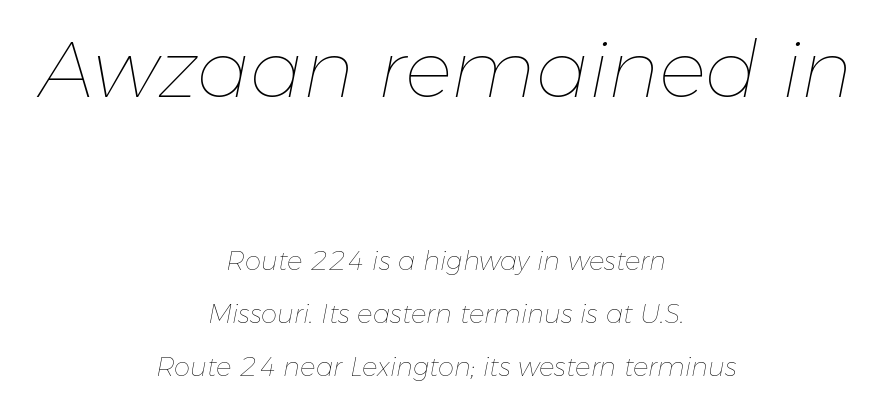
The image shows 79 px thin type, italic (leaning right); set centered, loose line spacing (2.04x), normal letter spacing, not underlined; the first (top) block is 3.04x larger; low stroke contrast and a medium x-height.
